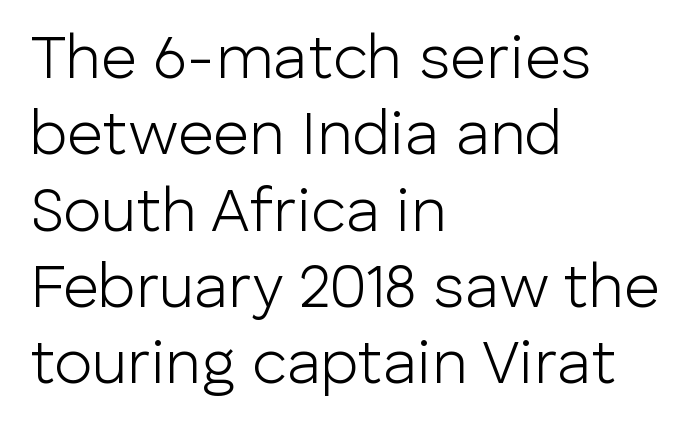
Character widths vary here, with narrow letters taking less room than wide ones. No chunkiness to these letters — they're not bold. Does the copy run flush right? No — it runs flush left. To sum up the face: it is a sans, with no serifs. Nope, not italic — everything's standing straight.
